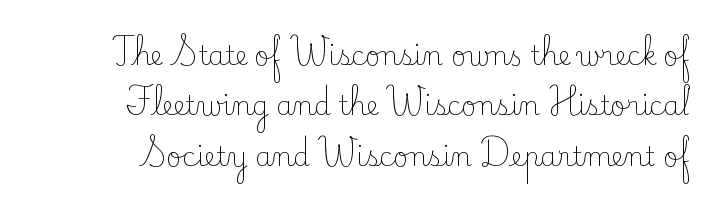
The characters are drawn with everyday or finer stroke widths. How are the letters spaced? Ordinarily, with no added tracking. The typography opts for an upright posture over an oblique one. The rendering uses a large line-height, opening up the rows. All the whitespace from short lines collects on the left.
